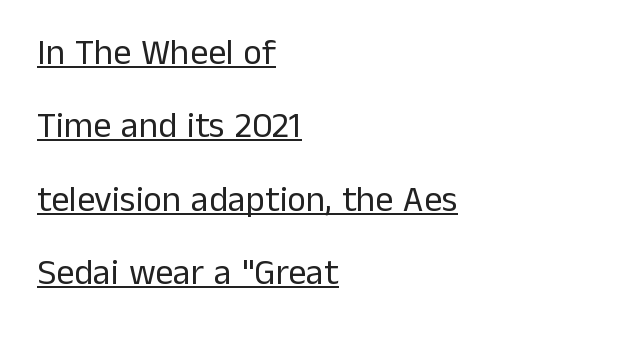
Each stroke keeps to a modest, everyday thickness or less. Rendered with straight, roman letterforms. Observe the absence of serifs on each vertical stroke in this sample. Nobody touched the tracking dial on this one. Alignment: flush left. Horizontal bands of white between lines are thick stripes.
